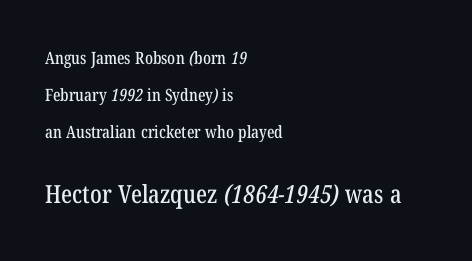
The image shows 25 px text type; set left-aligned, loose line spacing (2.17x), normal letter spacing, not underlined; the second (bottom) block is 1.47x larger.
